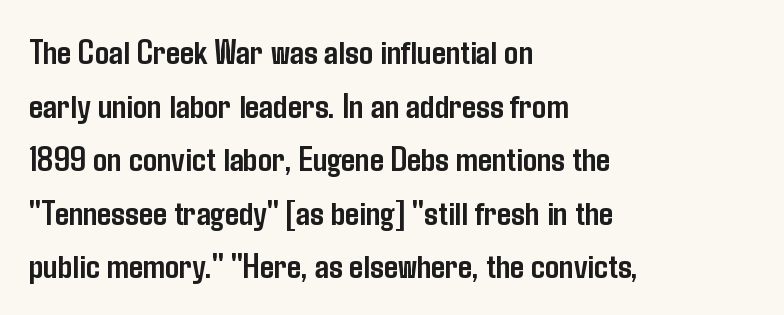
The image shows 35 px semibold, condensed sans-serif type, upright; set left-aligned, normal line spacing (1.53x), normal letter spacing, not underlined; low stroke contrast and a medium x-height.
